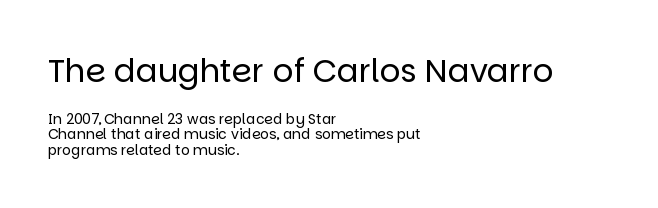
The image shows 32 px regular-weight sans-serif type, upright; set left-aligned, tight line spacing (1.1x), normal letter spacing, not underlined; the first (top) block is 2.29x larger; low stroke contrast and a large x-height.
